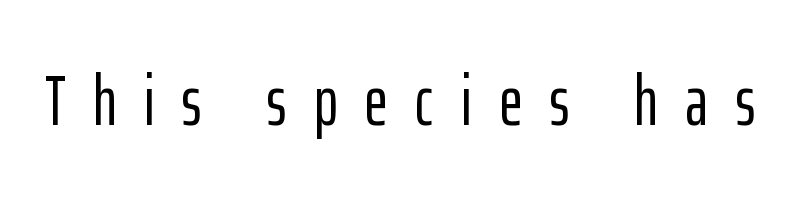
Serifs: no, the terminals of the letterforms are clean. Each row of text sits above clean, open space. Posture: straight, roman, zero tilt. Each letter keeps its own natural width here, so spacing adapts to shape.
